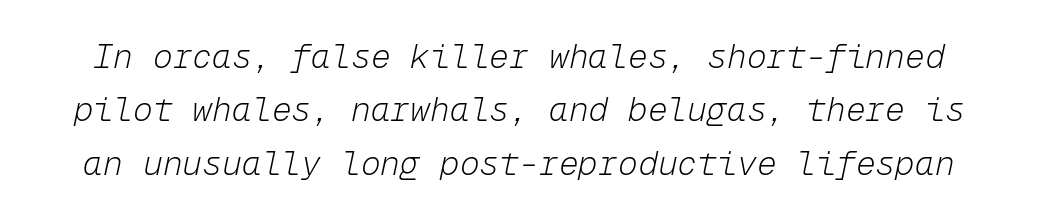
{"italic": "yes", "lean": "right", "slant_degrees": 12, "bold": "no", "weight": "light", "width": "normal", "stroke_contrast": "low", "x_height": "medium", "monospaced": "yes", "underline": "no", "line_spacing": "normal", "line_spacing_ratio": 1.62, "letter_spacing": "normal", "letter_spacing_em": 0.0, "glyph_px": 33}
